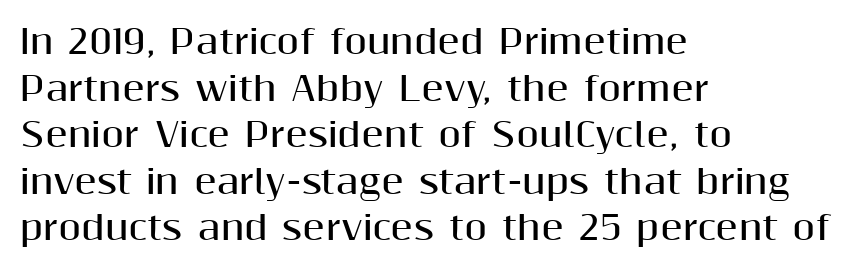
{"serif": "no", "italic": "no", "bold": "yes", "weight": "bold", "width": "normal", "stroke_contrast": "medium", "x_height": "medium", "monospaced": "no", "underline": "no", "align": "left", "line_spacing": "normal", "line_spacing_ratio": 1.41, "letter_spacing": "normal", "letter_spacing_em": 0.0, "glyph_px": 33}
